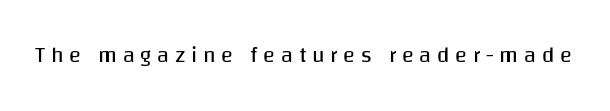
Q: Is the text bold? A: No.
Q: Is the text italic (slanted)? A: No, it is upright.
Q: Is the text underlined? A: No.
Q: Is the spacing between letters normal or unusually wide? A: Unusually wide.
